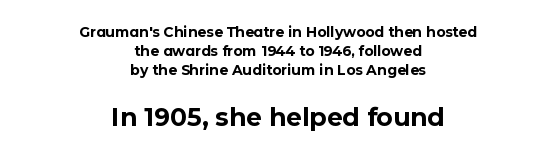
The image shows 25 px bold type, upright; set centered, normal line spacing (1.37x), normal letter spacing, not underlined; the second (bottom) block is 1.79x larger.
